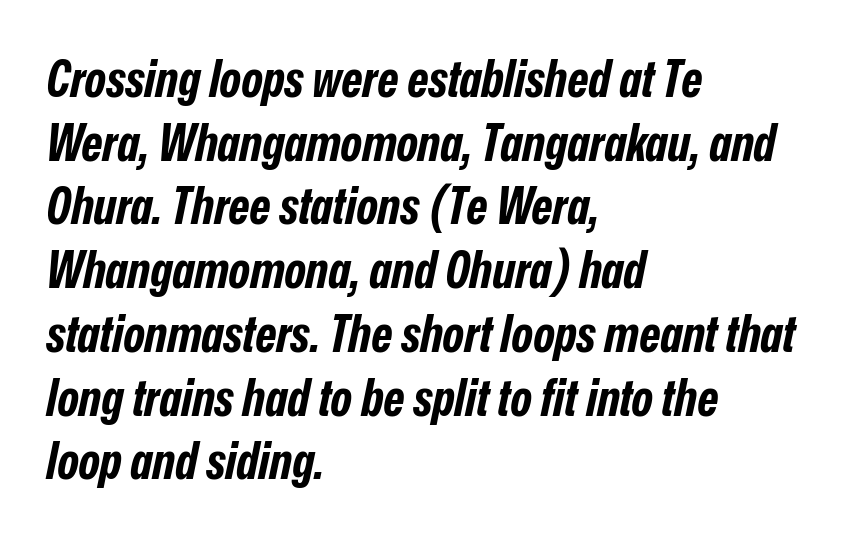
Q: Is the text bold? A: Yes.
Q: Is the text italic (slanted)? A: Yes, it leans right by about 12 degrees.
Q: Is the text underlined? A: No.
Q: How is the paragraph aligned? A: Left-aligned.
Q: Is the spacing between letters normal or unusually wide? A: Normal.
Q: Is the spacing between lines tight, normal or loose? A: Normal.
Q: Width (condensed, normal, or wide)? A: Condensed.
Q: Stroke contrast? A: Low.
Q: x-height? A: Medium.
Q: Monospaced? A: No.
